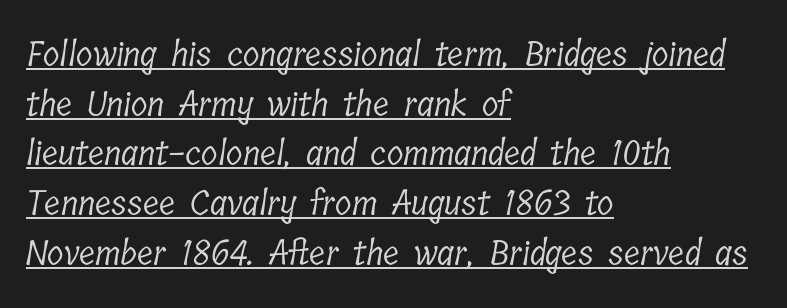
Here the designer chose a conventional face with non-uniform glyph widths. Underline: present. Each word holds together tightly as a unit, with standard inter-letter gaps. These lines stack with their left ends in a neat column.
